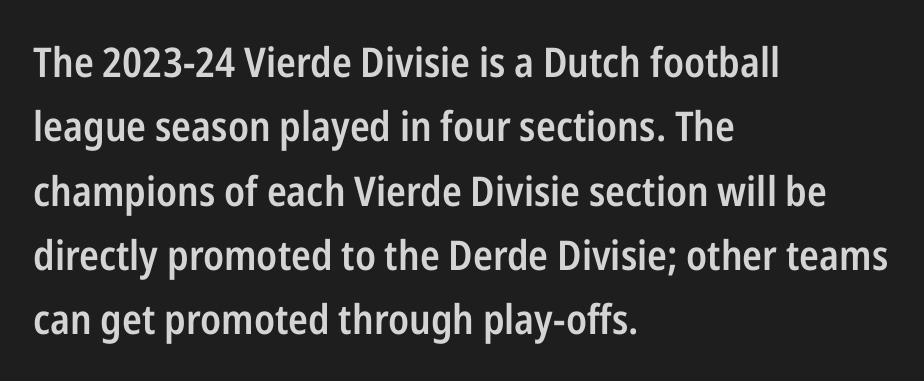
Q: Is the text bold? A: Semi-bold.
Q: Is the text italic (slanted)? A: No, it is upright.
Q: Is the typeface a serif or a sans-serif typeface? A: Sans-serif.
Q: Is the text underlined? A: No.
Q: How is the paragraph aligned? A: Left-aligned.
Q: Is the spacing between letters normal or unusually wide? A: Normal.
Q: Is the spacing between lines tight, normal or loose? A: Normal.
Q: Width (condensed, normal, or wide)? A: Condensed.
Q: Stroke contrast? A: Low.
Q: x-height? A: Medium.
Q: Monospaced? A: No.
